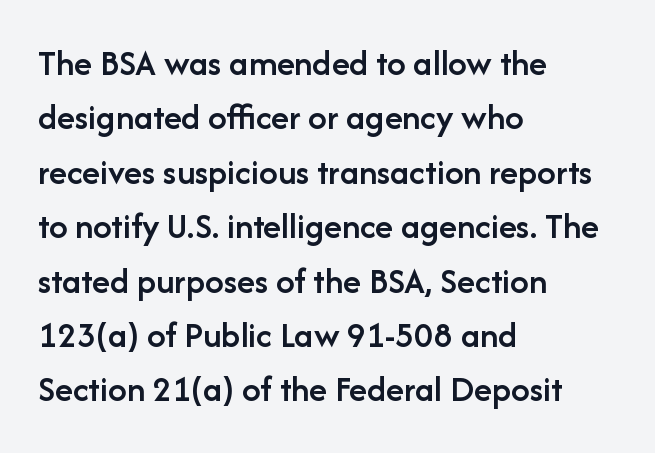
The passage shown is typed in a proportional face where columns would drift. The glyphs are unaccompanied by any horizontal stroke below them. Stroke terminals: plain, sans-serif. A classic flush-left, rag-right setting is used for this passage. The face used here is rendered with its standard letterfit. Leading: standard.
